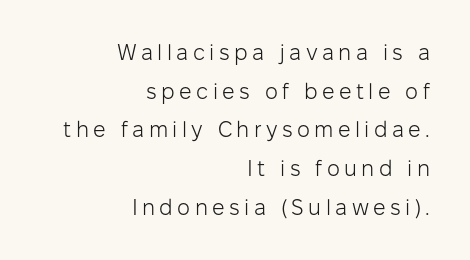
The image shows 22 px text type, upright; set right-aligned, line spacing 1.76x, unusually wide letter spacing (+0.2 em), not underlined.
